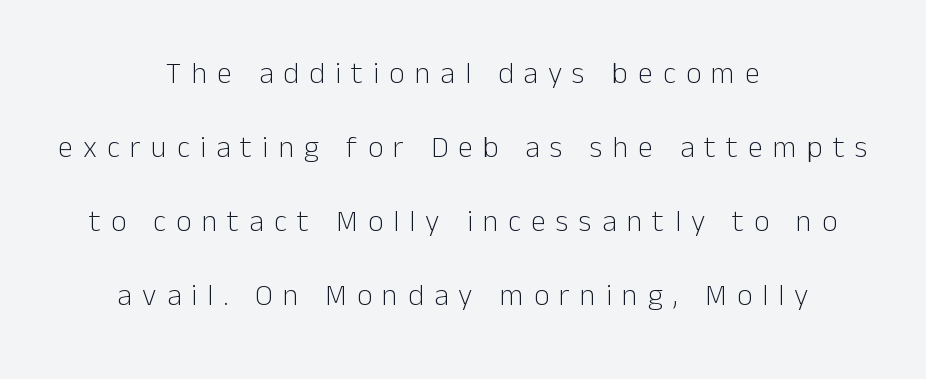
{"serif": "no", "italic": "no", "bold": "no", "weight": "light", "width": "normal", "stroke_contrast": "low", "x_height": "medium", "monospaced": "no", "underline": "no", "align": "center", "line_spacing": "loose", "line_spacing_ratio": 2.47, "letter_spacing": "wide", "letter_spacing_em": 0.34, "glyph_px": 30}
